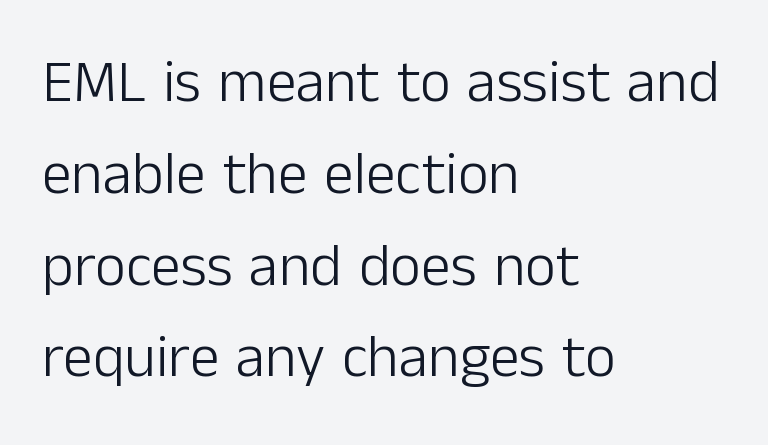
{"serif": "no", "italic": "no", "bold": "no", "weight": "light", "width": "normal", "stroke_contrast": "low", "x_height": "medium", "monospaced": "no", "underline": "no", "align": "left", "line_spacing": "normal", "line_spacing_ratio": 1.53, "letter_spacing": "normal", "letter_spacing_em": 0.0, "glyph_px": 60}
